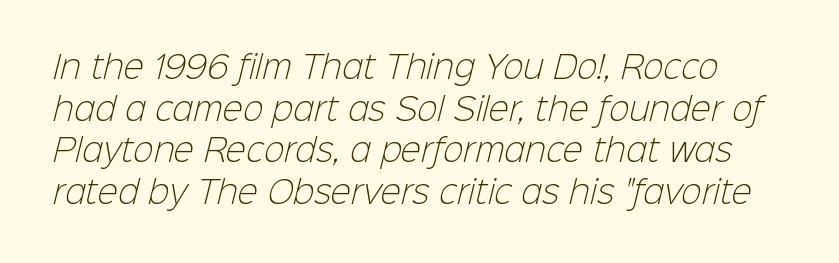
Q: Is the text bold? A: No.
Q: Is the typeface a serif or a sans-serif typeface? A: Sans-serif.
Q: Is the text underlined? A: No.
Q: Is the spacing between letters normal or unusually wide? A: Normal.
Q: Is the spacing between lines tight, normal or loose? A: Normal.
Q: Width (condensed, normal, or wide)? A: Normal.
Q: Stroke contrast? A: Low.
Q: x-height? A: Medium.
Q: Monospaced? A: No.
